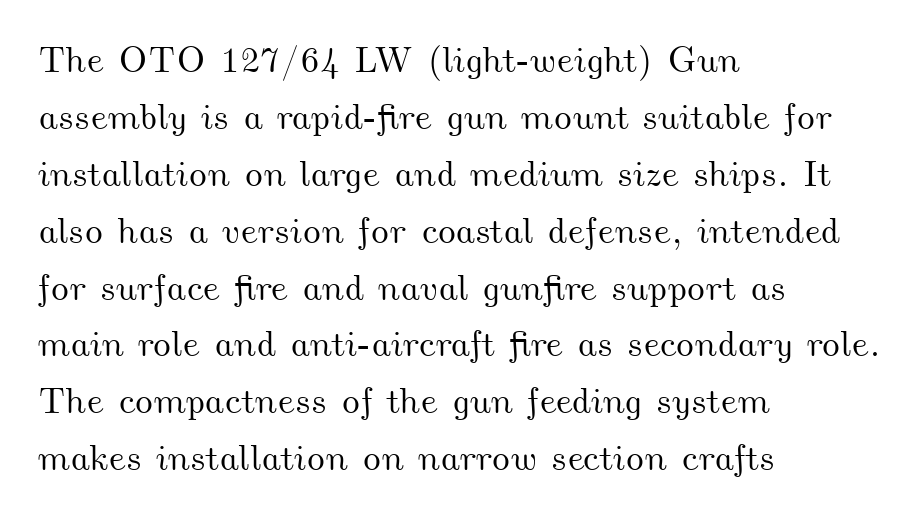
The image shows 36 px wide type; set left-aligned, normal line spacing (1.58x), normal letter spacing, not underlined; medium stroke contrast and a small x-height.
